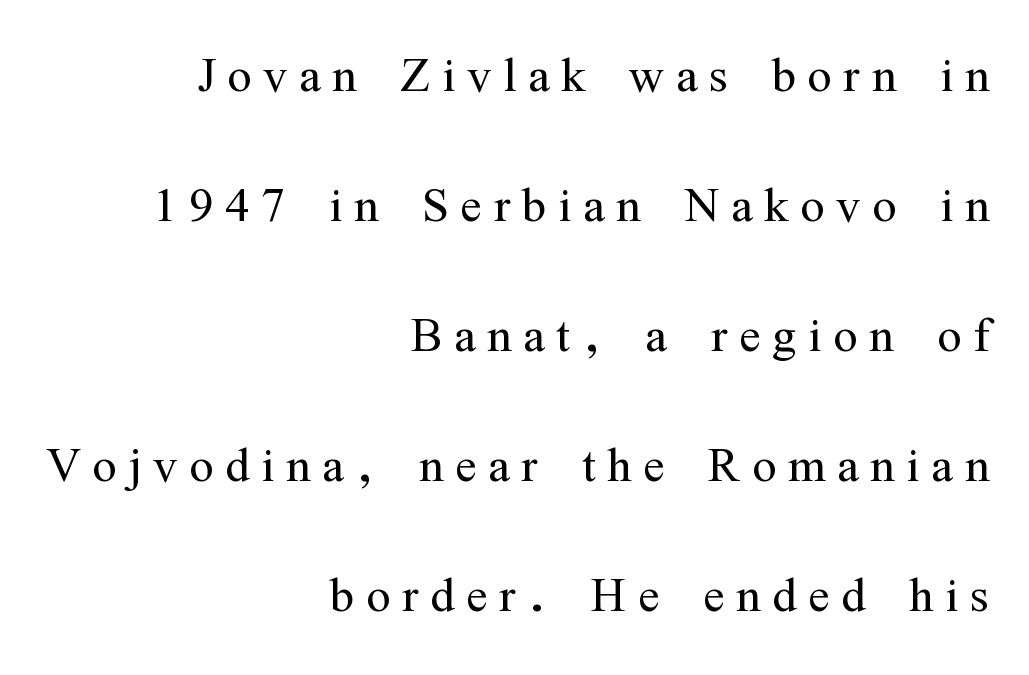
Old-style or modern, the face here clearly has serifs. No letter is thick-stroked: the sample isn't bold. A bare baseline throughout the passage. These lines are rendered in a variable-pitch font.
